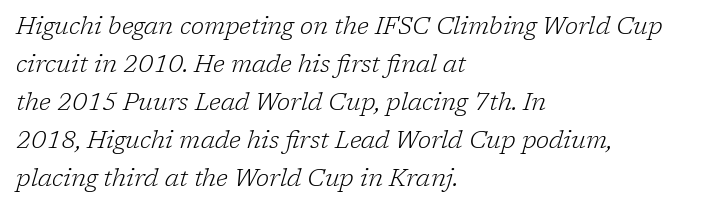
When letters slant like this, we call the style italic. These lines sit exactly where default settings would place them. Is the letter spacing exaggerated? No — it looks like the ordinary default. Visually the block forms a straight wall on the left and a jagged coastline on the right.
